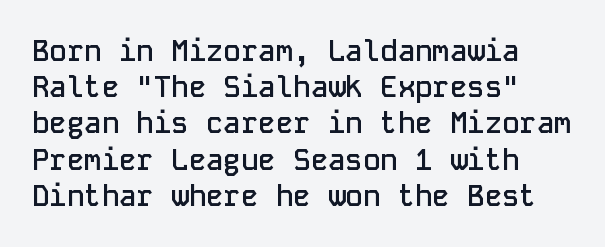
{"serif": "no", "italic": "no", "bold": "semi", "weight": "semibold", "width": "normal", "stroke_contrast": "low", "x_height": "medium", "monospaced": "yes", "underline": "no", "line_spacing": "normal", "line_spacing_ratio": 1.25, "letter_spacing": "normal", "letter_spacing_em": 0.0, "glyph_px": 29}
